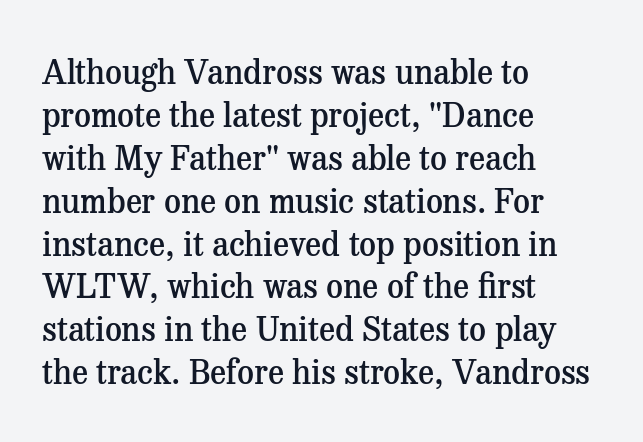
{"serif": "yes", "italic": "no", "bold": "semi", "weight": "semibold", "width": "normal", "stroke_contrast": "medium", "x_height": "medium", "monospaced": "no", "underline": "no", "align": "left", "line_spacing": "normal", "line_spacing_ratio": 1.3, "letter_spacing": "normal", "letter_spacing_em": 0.0, "glyph_px": 33}
